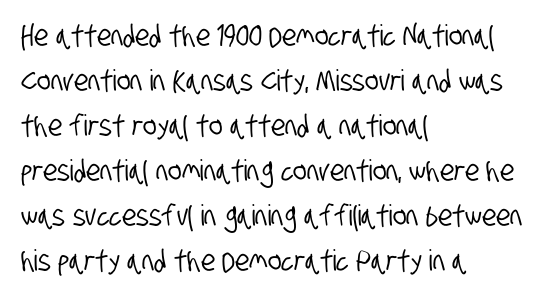
The image shows 29 px condensed sans-serif type; set left-aligned, normal line spacing (1.55x), normal letter spacing, not underlined; low stroke contrast and a large x-height.
